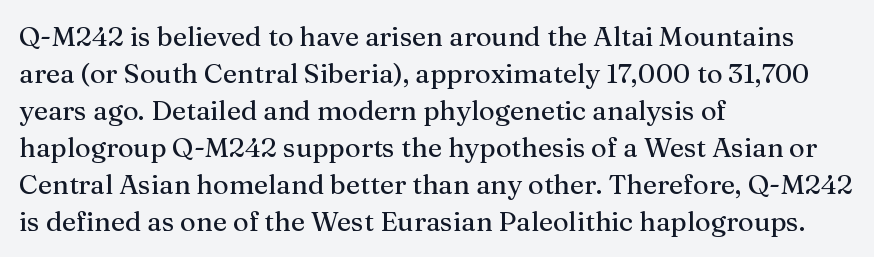
Q: Is the text italic (slanted)? A: No, it is upright.
Q: Is the text underlined? A: No.
Q: How is the paragraph aligned? A: Left-aligned.
Q: Is the spacing between letters normal or unusually wide? A: Normal.
Q: Is the spacing between lines tight, normal or loose? A: Normal.
